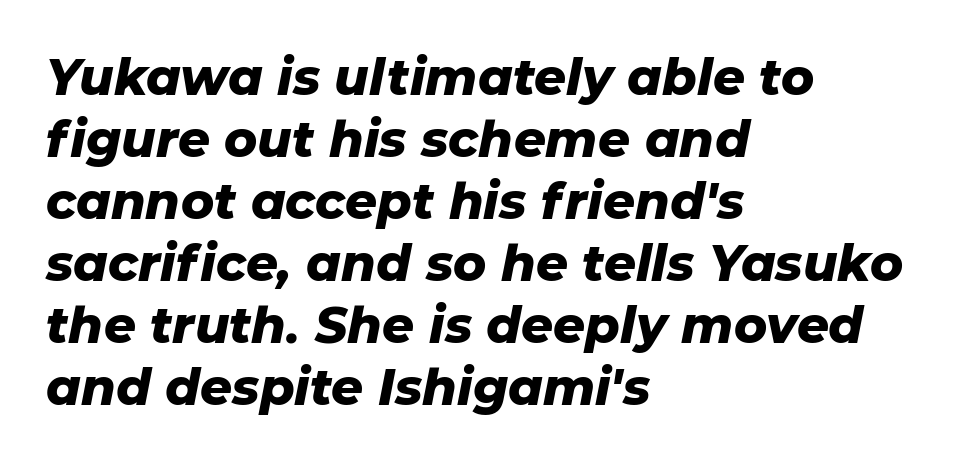
Q: Is the text bold? A: Yes.
Q: Is the text italic (slanted)? A: Yes, it leans right by about 11 degrees.
Q: Is the text underlined? A: No.
Q: How is the paragraph aligned? A: Left-aligned.
Q: Is the spacing between letters normal or unusually wide? A: Normal.
Q: Width (condensed, normal, or wide)? A: Normal.
Q: Stroke contrast? A: Low.
Q: x-height? A: Medium.
Q: Monospaced? A: No.
